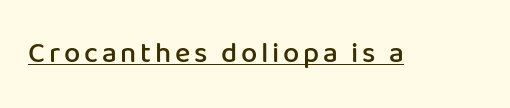
The image shows 29 px semibold sans-serif type, upright; set underlined; low stroke contrast and a medium x-height.
